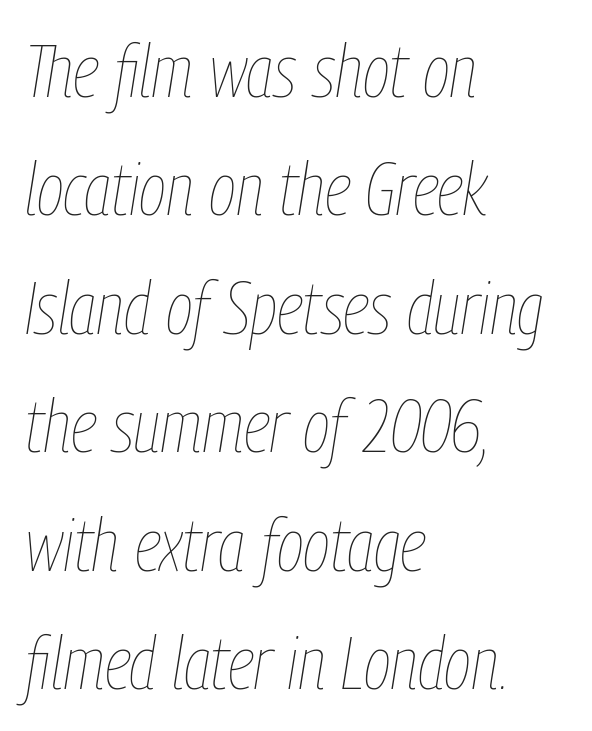
Q: Is the text bold? A: No.
Q: Is the text italic (slanted)? A: Yes, it leans right by about 9 degrees.
Q: Is the text underlined? A: No.
Q: How is the paragraph aligned? A: Left-aligned.
Q: Is the spacing between letters normal or unusually wide? A: Normal.
Q: Is the spacing between lines tight, normal or loose? A: Normal.
Q: Width (condensed, normal, or wide)? A: Condensed.
Q: Stroke contrast? A: Low.
Q: x-height? A: Medium.
Q: Monospaced? A: No.
